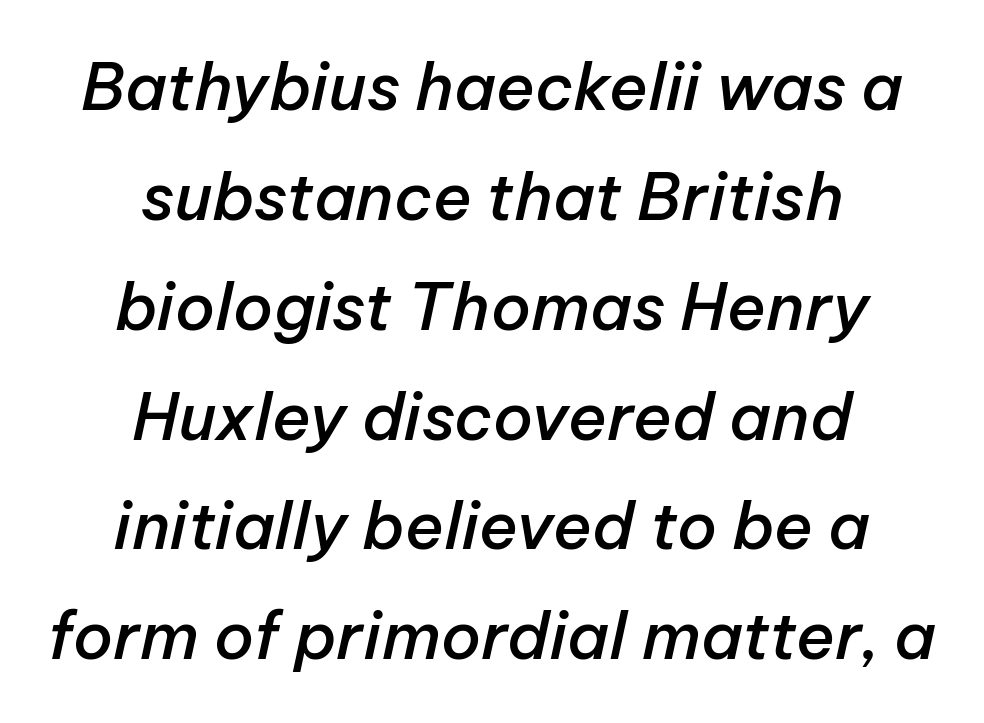
{"italic": "yes", "lean": "right", "slant_degrees": 12, "bold": "semi", "weight": "semibold", "width": "normal", "stroke_contrast": "low", "x_height": "medium", "monospaced": "no", "underline": "no", "align": "center", "line_spacing": "normal", "line_spacing_ratio": 1.69, "letter_spacing": "normal", "letter_spacing_em": 0.0, "glyph_px": 65}
